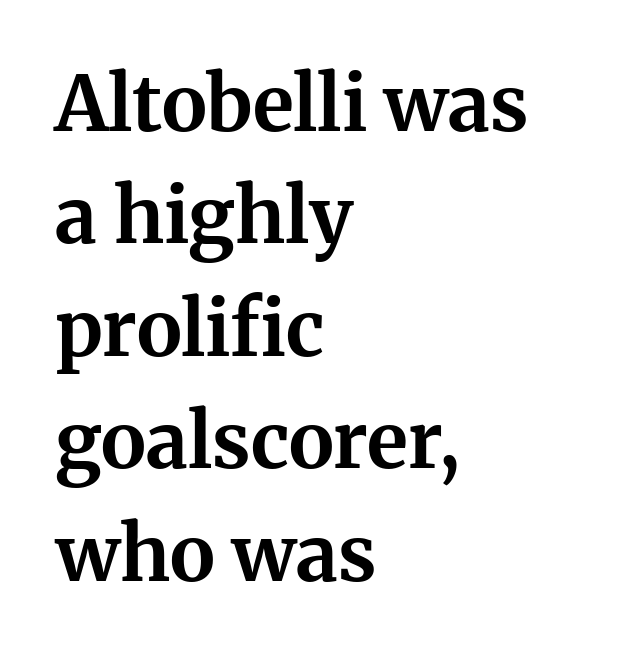
Q: Is the text bold? A: Yes.
Q: Is the text italic (slanted)? A: No, it is upright.
Q: Is the typeface a serif or a sans-serif typeface? A: Serif.
Q: Is the text underlined? A: No.
Q: How is the paragraph aligned? A: Left-aligned.
Q: Is the spacing between letters normal or unusually wide? A: Normal.
Q: Is the spacing between lines tight, normal or loose? A: Normal.
Q: Width (condensed, normal, or wide)? A: Normal.
Q: Stroke contrast? A: Medium.
Q: x-height? A: Medium.
Q: Monospaced? A: No.
